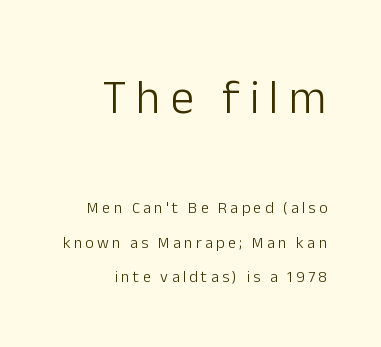
The image shows 47 px light sans-serif type, upright; set right-aligned, loose line spacing (2.16x), unusually wide letter spacing (+0.21 em), not underlined; the first (top) block is 2.94x larger; low stroke contrast and a medium x-height.
